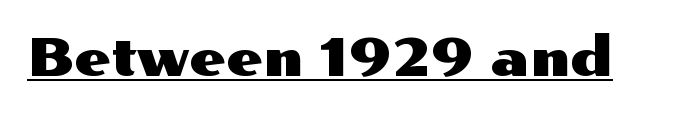
The image shows 52 px wide sans-serif type, upright; set normal letter spacing, underlined; medium stroke contrast and a medium x-height.
